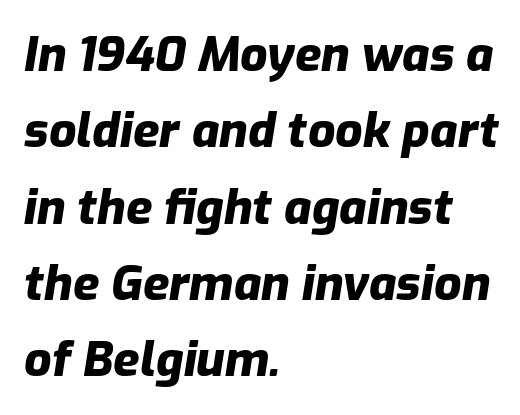
{"italic": "yes", "lean": "right", "slant_degrees": 9, "bold": "yes", "weight": "heavy", "width": "normal", "stroke_contrast": "low", "x_height": "medium", "monospaced": "no", "underline": "no", "align": "left", "line_spacing": "normal", "line_spacing_ratio": 1.59, "letter_spacing": "normal", "letter_spacing_em": 0.0, "glyph_px": 48}
